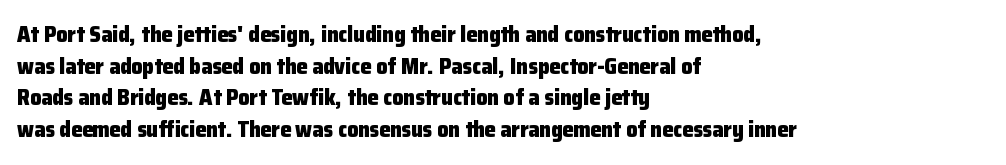
{"italic": "no", "bold": "yes", "underline": "no", "align": "left", "line_spacing": "normal", "line_spacing_ratio": 1.44, "letter_spacing": "normal", "letter_spacing_em": 0.0, "glyph_px": 22}
